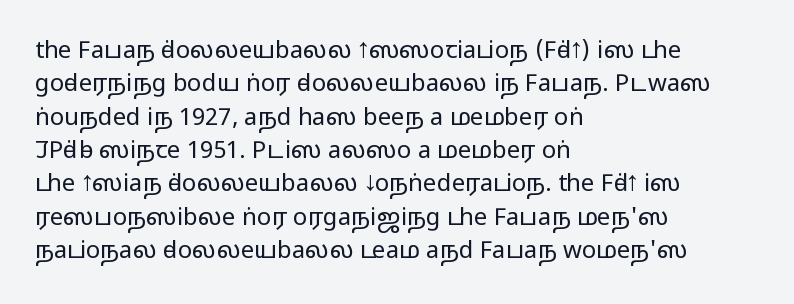
{"italic": "no", "bold": "no", "underline": "no", "align": "left", "line_spacing": "normal", "line_spacing_ratio": 1.39, "letter_spacing": "normal", "letter_spacing_em": 0.0, "glyph_px": 24}
